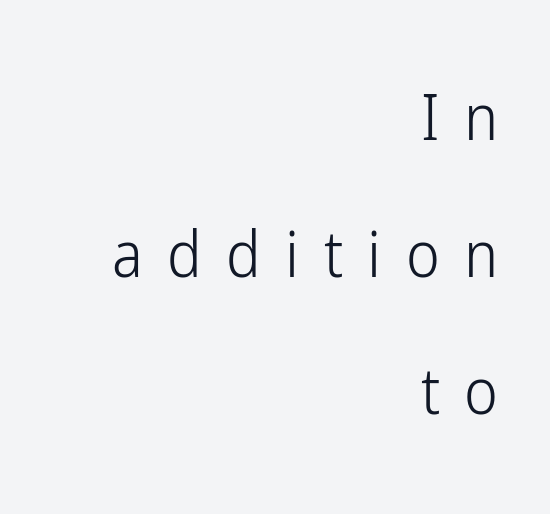
Compared with typical paragraphs, the rows here are farther apart. The setting favours the right margin, as signatures and pull-quotes sometimes do. The gap between lines stays unmarked. The letters are spread apart with noticeably loose tracking.
